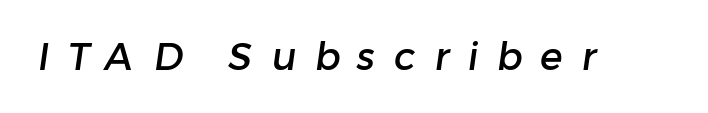
The image shows 38 px sans-serif type; set unusually wide letter spacing (+0.48 em), not underlined; low stroke contrast and a medium x-height.
